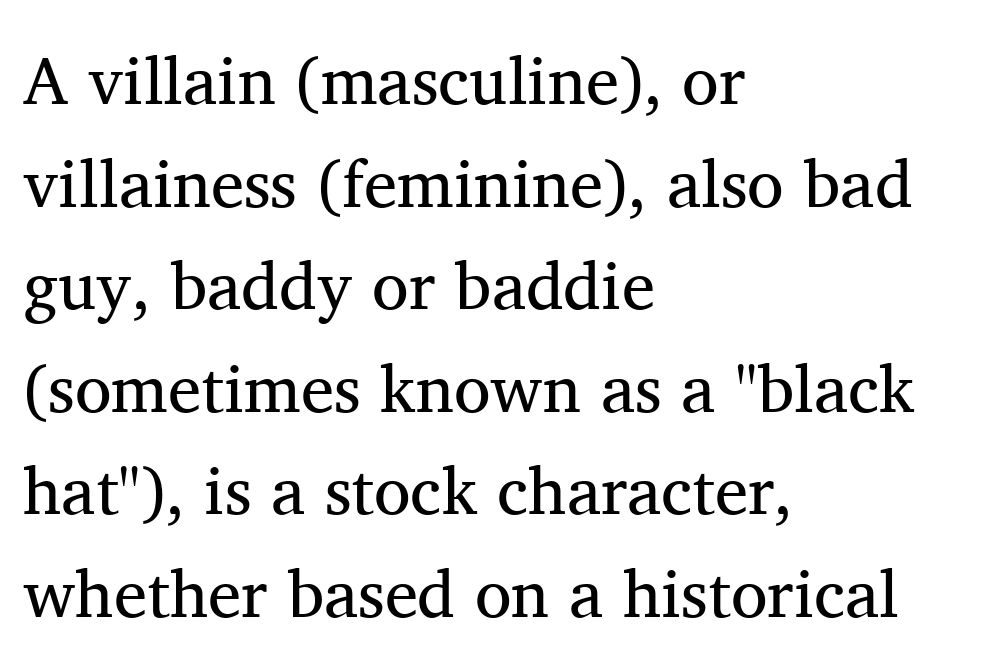
{"serif": "yes", "italic": "no", "bold": "no", "weight": "regular", "width": "normal", "stroke_contrast": "medium", "x_height": "medium", "monospaced": "no", "underline": "no", "align": "left", "line_spacing": "normal", "line_spacing_ratio": 1.53, "letter_spacing": "normal", "letter_spacing_em": 0.0, "glyph_px": 67}
